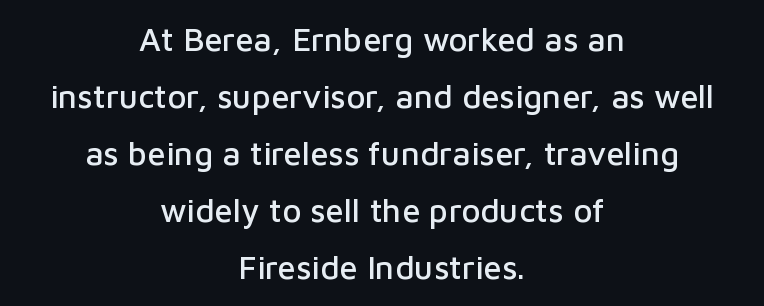
The strip under each line holds only bare page. The typeface chosen for these lines omits serifs. There is no visible air inserted between adjacent glyphs. The lettering stays uniformly vertical, giving the passage a roman look. Character widths vary here, with narrow letters taking less room than wide ones.
